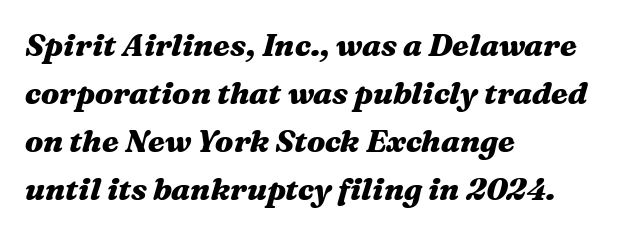
Q: Is the text bold? A: Yes.
Q: Is the text italic (slanted)? A: Yes, it leans right by about 16 degrees.
Q: Is the text underlined? A: No.
Q: How is the paragraph aligned? A: Left-aligned.
Q: Is the spacing between letters normal or unusually wide? A: Normal.
Q: Is the spacing between lines tight, normal or loose? A: Normal.
Q: Width (condensed, normal, or wide)? A: Wide.
Q: Stroke contrast? A: Medium.
Q: x-height? A: Medium.
Q: Monospaced? A: No.
